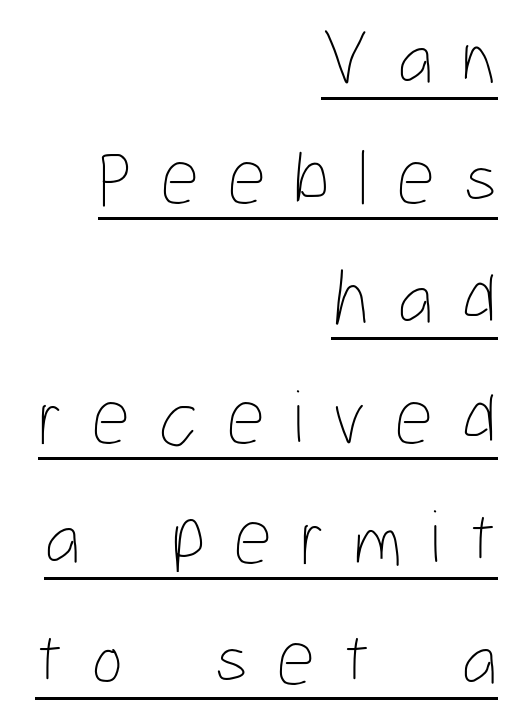
Q: Is the text bold? A: No.
Q: Is the text italic (slanted)? A: No, it is upright.
Q: Is the text underlined? A: Yes.
Q: How is the paragraph aligned? A: Right-aligned.
Q: Is the spacing between letters normal or unusually wide? A: Unusually wide.
Q: Is the spacing between lines tight, normal or loose? A: Normal.
Q: Width (condensed, normal, or wide)? A: Condensed.
Q: Stroke contrast? A: Low.
Q: x-height? A: Medium.
Q: Monospaced? A: No.
